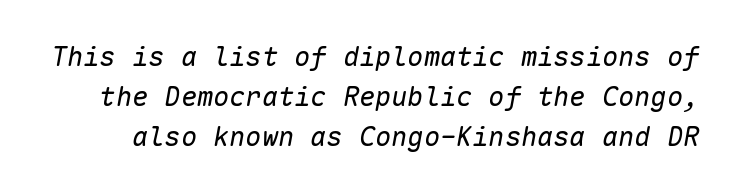
The image shows 27 px text type, italic (leaning right); set normal line spacing (1.48x), normal letter spacing, not underlined.
